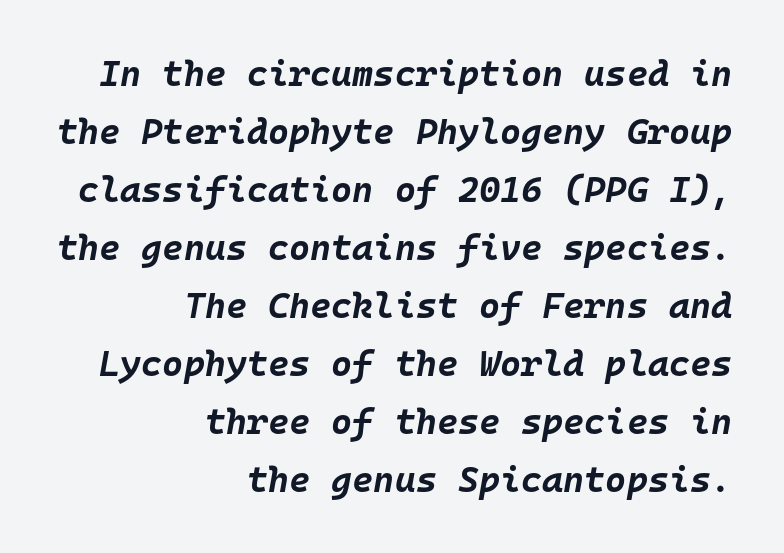
{"italic": "yes", "lean": "right", "slant_degrees": 10, "bold": "yes", "weight": "bold", "width": "normal", "stroke_contrast": "low", "x_height": "large", "monospaced": "yes", "underline": "no", "align": "right", "line_spacing": "normal", "line_spacing_ratio": 1.61, "letter_spacing": "normal", "letter_spacing_em": 0.0, "glyph_px": 36}
